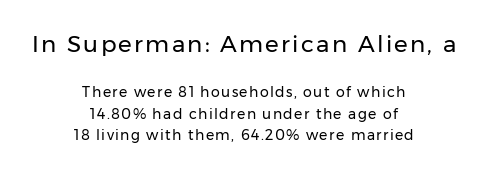
Q: Is the text bold? A: No.
Q: Is the text italic (slanted)? A: No, it is upright.
Q: Is the text underlined? A: No.
Q: How is the paragraph aligned? A: Centered.
Q: Is the spacing between lines tight, normal or loose? A: Normal.
Q: Which block of text is set in a larger size, the first (top) or the second (bottom)? A: The first (top) one.
